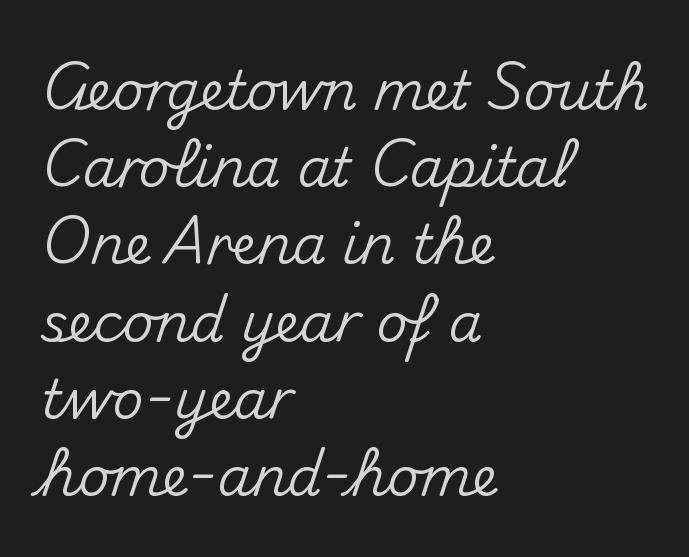
The image shows 54 px sans-serif type; set left-aligned, normal line spacing (1.43x), normal letter spacing, not underlined; medium stroke contrast and a small x-height.
